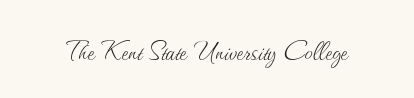
Q: Is the text bold? A: No.
Q: Is the text italic (slanted)? A: Yes.
Q: Is the text underlined? A: No.
Q: Is the spacing between letters normal or unusually wide? A: Normal.
Q: Width (condensed, normal, or wide)? A: Normal.
Q: Stroke contrast? A: Medium.
Q: x-height? A: Small.
Q: Monospaced? A: No.
